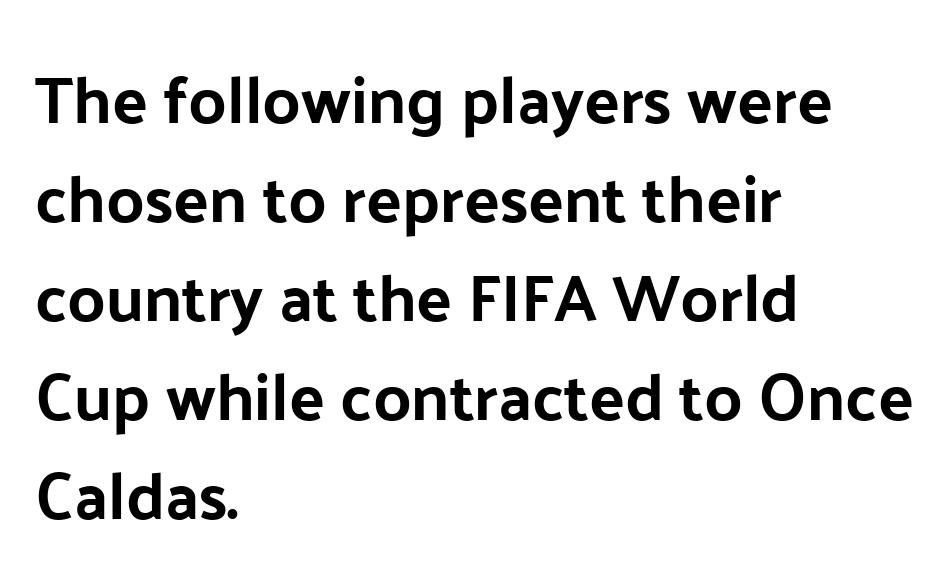
The image shows 66 px bold sans-serif type, upright; set left-aligned, normal line spacing (1.5x), normal letter spacing, not underlined; low stroke contrast and a medium x-height.
